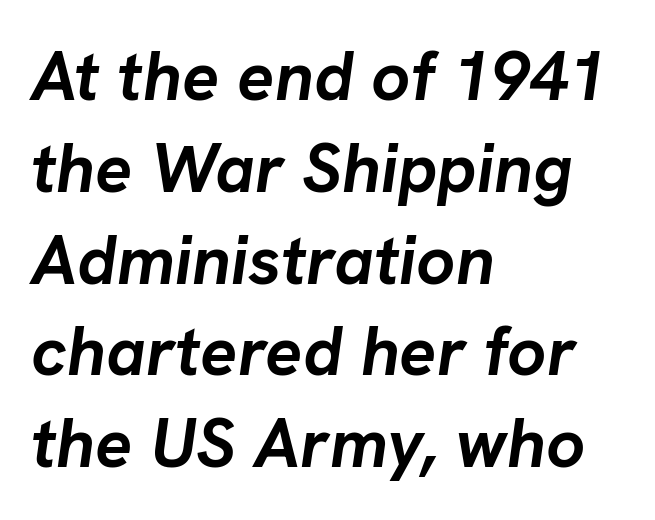
{"italic": "yes", "lean": "right", "slant_degrees": 8, "bold": "yes", "weight": "semibold", "width": "normal", "stroke_contrast": "low", "x_height": "medium", "monospaced": "no", "underline": "no", "align": "left", "line_spacing": "normal", "line_spacing_ratio": 1.33, "letter_spacing": "normal", "letter_spacing_em": 0.0, "glyph_px": 69}
